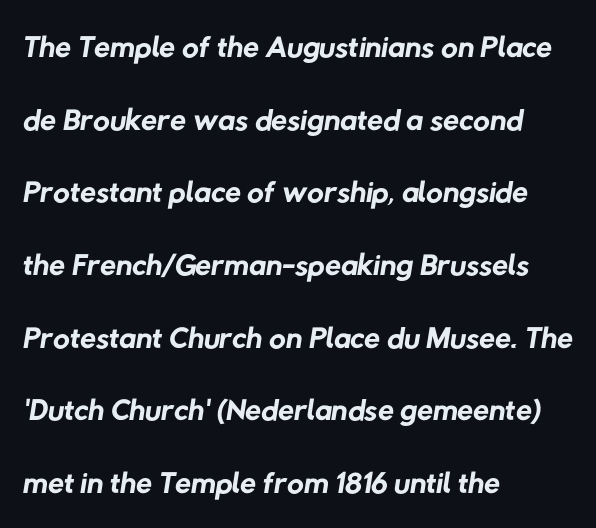
Note the varied advance widths — an 'i' is clearly narrower than an 'm'. Glance below the letters and you will spot only blank space. The typeface has the unassuming heft of standard copy or less. Is this a sans? Yes — the strokes have no serifs.
